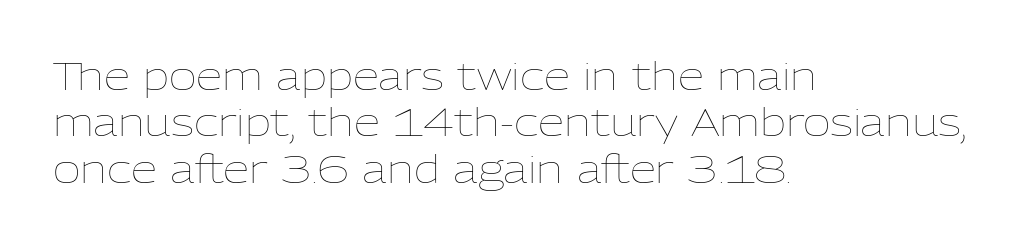
Q: Is the text bold? A: No.
Q: Is the text italic (slanted)? A: No, it is upright.
Q: Is the text underlined? A: No.
Q: How is the paragraph aligned? A: Left-aligned.
Q: Is the spacing between letters normal or unusually wide? A: Normal.
Q: Width (condensed, normal, or wide)? A: Normal.
Q: Stroke contrast? A: Low.
Q: x-height? A: Medium.
Q: Monospaced? A: No.
